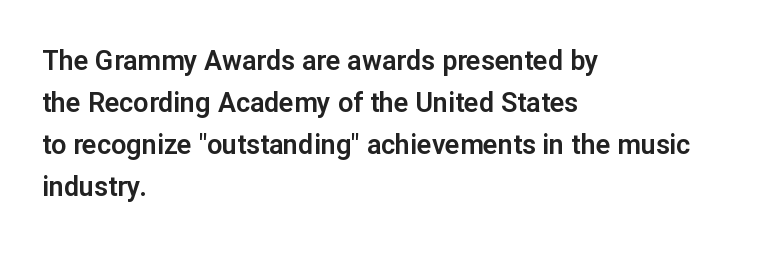
Q: Is the text italic (slanted)? A: No, it is upright.
Q: Is the text underlined? A: No.
Q: How is the paragraph aligned? A: Left-aligned.
Q: Is the spacing between letters normal or unusually wide? A: Normal.
Q: Is the spacing between lines tight, normal or loose? A: Normal.
